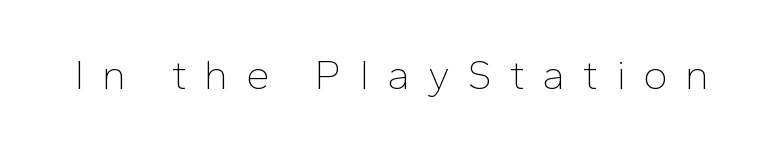
{"serif": "no", "italic": "no", "bold": "no", "weight": "thin", "width": "normal", "stroke_contrast": "low", "x_height": "medium", "monospaced": "no", "underline": "no", "letter_spacing": "wide", "letter_spacing_em": 0.42, "glyph_px": 42}
